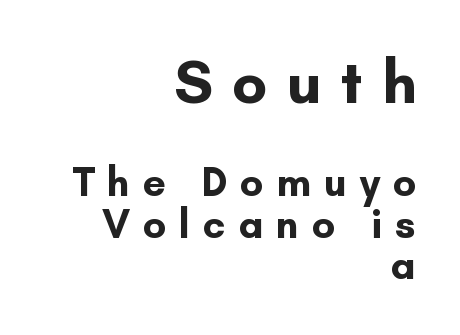
{"serif": "no", "italic": "no", "bold": "yes", "weight": "bold", "width": "normal", "stroke_contrast": "low", "x_height": "small", "monospaced": "no", "underline": "no", "align": "right", "line_spacing": "tight", "line_spacing_ratio": 1.02, "letter_spacing": "wide", "letter_spacing_em": 0.31, "larger_block": "first", "size_ratio": 1.51, "glyph_px": 62}
